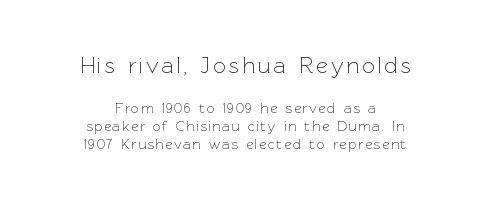
Q: Is the text bold? A: No.
Q: Is the text italic (slanted)? A: No, it is upright.
Q: Is the text underlined? A: No.
Q: How is the paragraph aligned? A: Centered.
Q: Is the spacing between lines tight, normal or loose? A: Normal.
Q: Which block of text is set in a larger size, the first (top) or the second (bottom)? A: The first (top) one.
